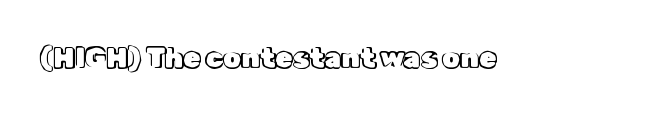
Q: Is the text italic (slanted)? A: No, it is upright.
Q: Is the text underlined? A: No.
Q: Is the spacing between letters normal or unusually wide? A: Normal.
Q: Width (condensed, normal, or wide)? A: Normal.
Q: x-height? A: Medium.
Q: Monospaced? A: No.
